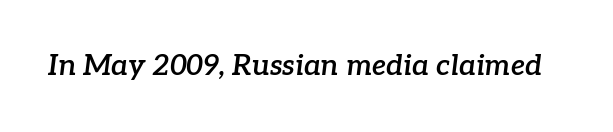
The image shows 29 px semibold serif type, italic (leaning right); set normal letter spacing, not underlined; low stroke contrast and a medium x-height.
